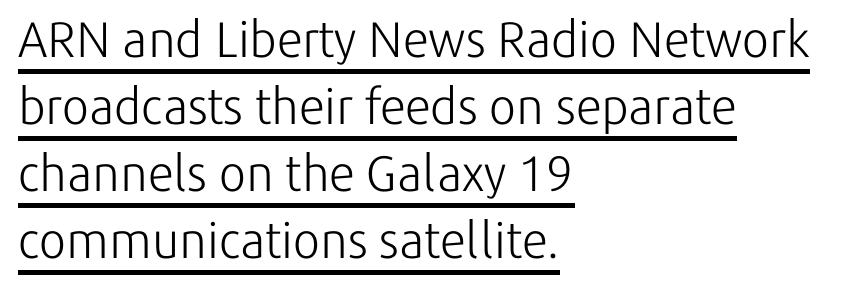
{"serif": "no", "italic": "no", "bold": "no", "weight": "light", "width": "normal", "stroke_contrast": "low", "x_height": "medium", "monospaced": "no", "underline": "yes", "align": "left", "line_spacing": "normal", "line_spacing_ratio": 1.34, "letter_spacing": "normal", "letter_spacing_em": 0.0, "glyph_px": 50}
